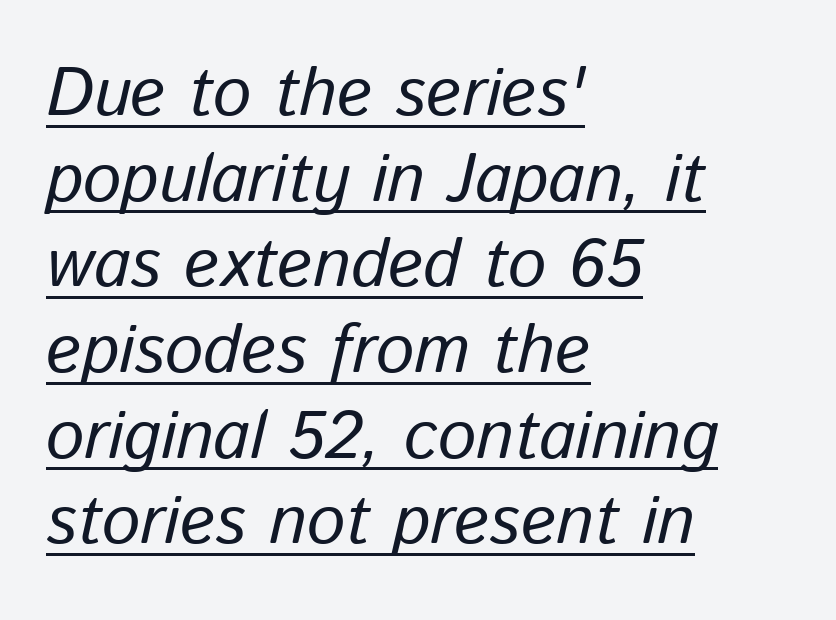
Q: Is the text bold? A: No.
Q: Is the text italic (slanted)? A: Yes, it leans right by about 13 degrees.
Q: Is the text underlined? A: Yes.
Q: How is the paragraph aligned? A: Left-aligned.
Q: Is the spacing between letters normal or unusually wide? A: Normal.
Q: Is the spacing between lines tight, normal or loose? A: Normal.
Q: Width (condensed, normal, or wide)? A: Normal.
Q: Stroke contrast? A: Low.
Q: x-height? A: Medium.
Q: Monospaced? A: No.
